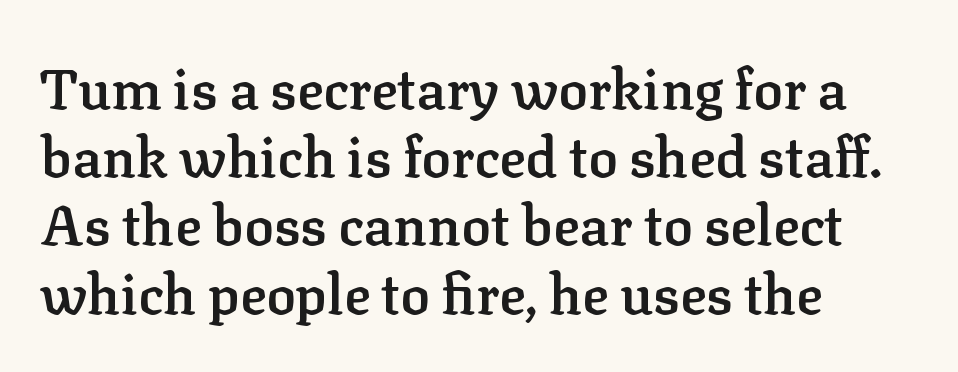
The image shows 55 px semibold serif type, upright; set left-aligned, line spacing 1.24x, normal letter spacing, not underlined; low stroke contrast and a medium x-height.
